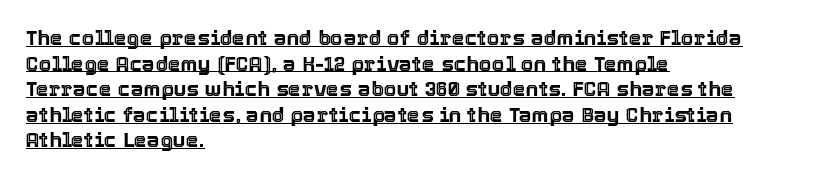
Q: Is the text italic (slanted)? A: No, it is upright.
Q: Is the text underlined? A: Yes.
Q: How is the paragraph aligned? A: Left-aligned.
Q: Is the spacing between letters normal or unusually wide? A: Normal.
